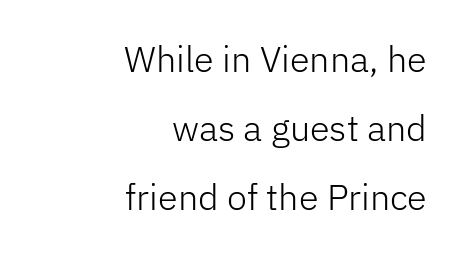
The passage shown has conventional tracking throughout. Letters rest on an invisible, unmarked baseline. The typeface chosen for these lines omits serifs. Is this a fixed-width face? No — the glyphs have proportional, varying widths. The weight would be labelled regular, book, light, or lighter still.
